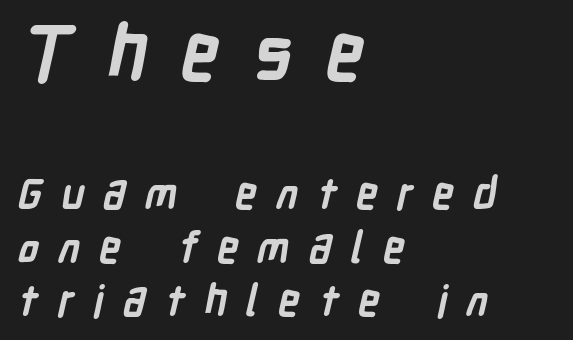
{"serif": "no", "bold": "yes", "weight": "semibold", "width": "condensed", "stroke_contrast": "low", "x_height": "medium", "monospaced": "no", "underline": "no", "align": "left", "line_spacing": "normal", "line_spacing_ratio": 1.25, "letter_spacing": "wide", "letter_spacing_em": 0.44, "larger_block": "first", "size_ratio": 1.77, "glyph_px": 76}
